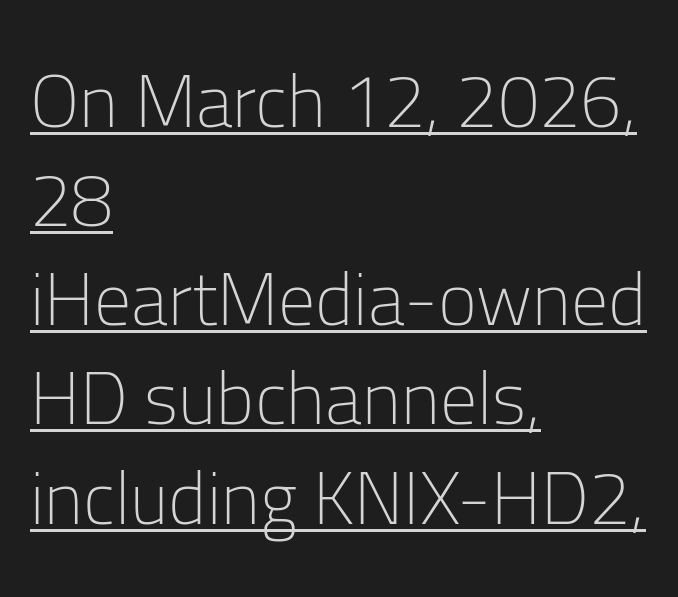
Rows of type keep a routine distance in the vertical direction. The axis of the letterforms is exactly vertical. Nobody touched the tracking dial on this one. One-word summary of the alignment: left. This reads as an unemphasized weight, regular at the heaviest. A baseline rule has been typeset under these characters.
